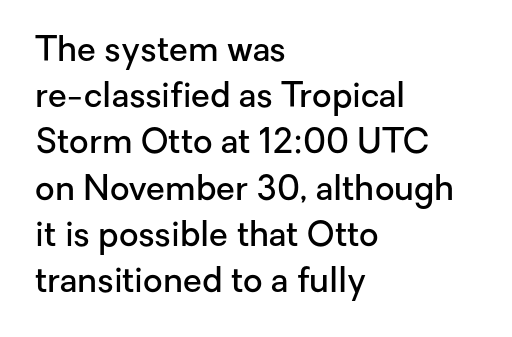
Q: Is the text bold? A: Semi-bold.
Q: Is the text italic (slanted)? A: No, it is upright.
Q: Is the typeface a serif or a sans-serif typeface? A: Sans-serif.
Q: Is the text underlined? A: No.
Q: How is the paragraph aligned? A: Left-aligned.
Q: Is the spacing between letters normal or unusually wide? A: Normal.
Q: Is the spacing between lines tight, normal or loose? A: Normal.
Q: Width (condensed, normal, or wide)? A: Normal.
Q: Stroke contrast? A: Low.
Q: x-height? A: Medium.
Q: Monospaced? A: No.
